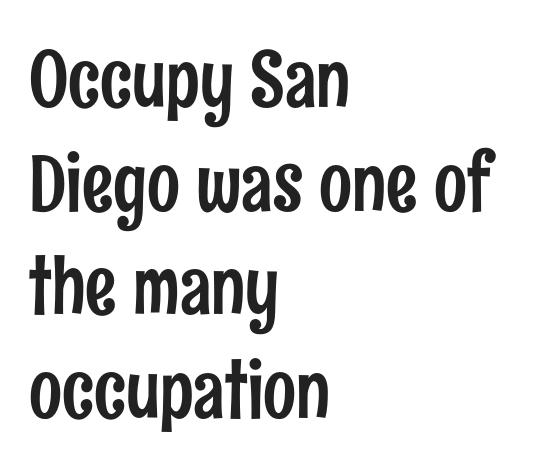
Q: Is the text italic (slanted)? A: No, it is upright.
Q: Is the typeface a serif or a sans-serif typeface? A: Sans-serif.
Q: Is the text underlined? A: No.
Q: How is the paragraph aligned? A: Left-aligned.
Q: Is the spacing between letters normal or unusually wide? A: Normal.
Q: Is the spacing between lines tight, normal or loose? A: Normal.
Q: Width (condensed, normal, or wide)? A: Condensed.
Q: Stroke contrast? A: Low.
Q: x-height? A: Medium.
Q: Monospaced? A: No.
